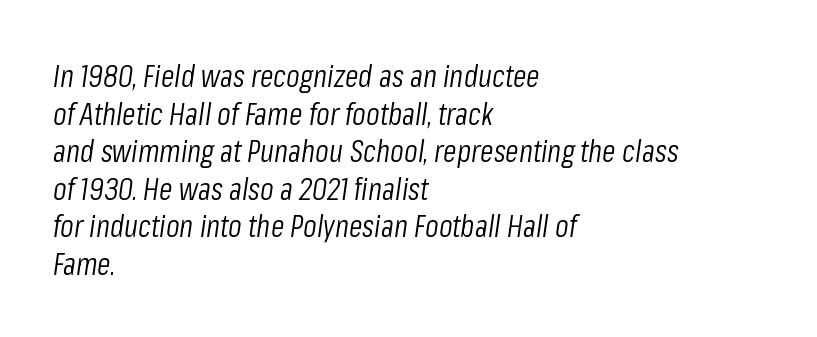
{"italic": "yes", "lean": "right", "slant_degrees": 8, "bold": "no", "weight": "light", "width": "condensed", "stroke_contrast": "low", "x_height": "medium", "monospaced": "no", "underline": "no", "align": "left", "line_spacing_ratio": 1.21, "letter_spacing": "normal", "letter_spacing_em": 0.0, "glyph_px": 31}
